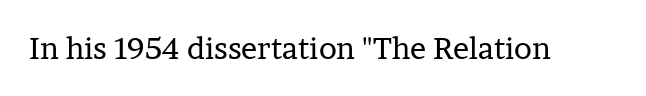
{"serif": "yes", "italic": "no", "bold": "no", "weight": "regular", "width": "normal", "stroke_contrast": "low", "x_height": "medium", "monospaced": "no", "underline": "no", "letter_spacing": "normal", "letter_spacing_em": 0.0, "glyph_px": 30}
